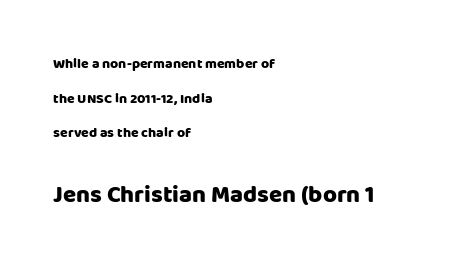
The image shows 24 px bold type, upright; set left-aligned, loose line spacing (2.48x), normal letter spacing, not underlined; the second (bottom) block is 1.71x larger.
